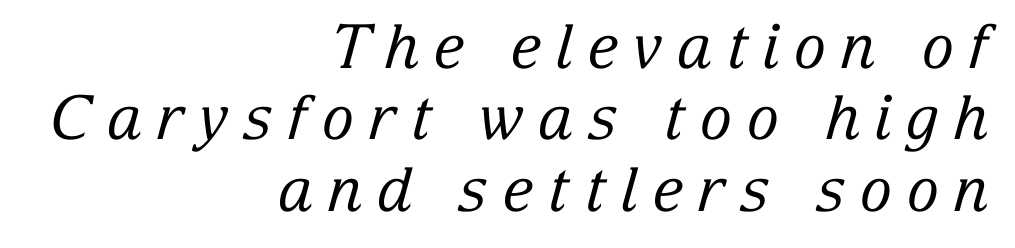
The image shows 61 px regular-weight serif type, italic (leaning right); set right-aligned, line spacing 1.17x, unusually wide letter spacing (+0.23 em), not underlined; low stroke contrast and a medium x-height.
